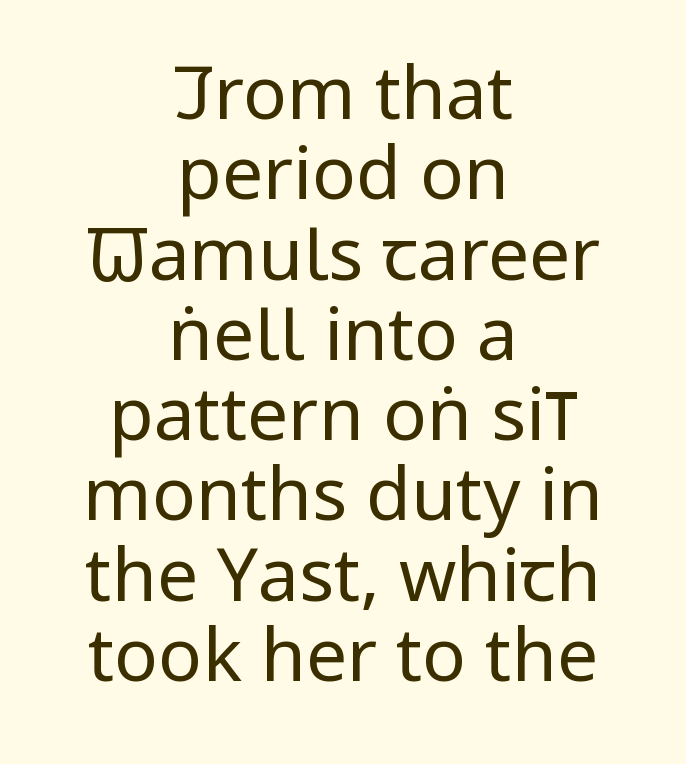
Heft: none added — not bold. Observe the ordinary spacing: letters are neighbours, not strangers. The compositor balanced each line on the midline. The letters carry no serifs — their stems end cleanly without finishing strokes. Rows of type sit shoulder to shoulder in the vertical direction.
